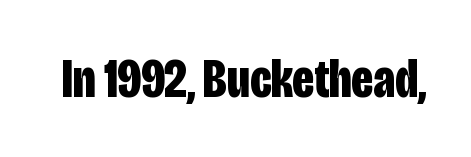
Q: Is the text bold? A: Yes.
Q: Is the text italic (slanted)? A: No, it is upright.
Q: Is the typeface a serif or a sans-serif typeface? A: Sans-serif.
Q: Is the text underlined? A: No.
Q: Is the spacing between letters normal or unusually wide? A: Normal.
Q: Width (condensed, normal, or wide)? A: Condensed.
Q: Stroke contrast? A: Low.
Q: x-height? A: Large.
Q: Monospaced? A: No.
